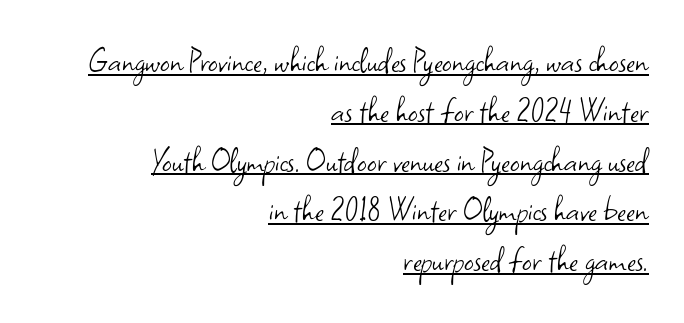
Varying glyph widths throughout — classic text-font behaviour. Every word sits above its own underline. The line-height multiplier appears to be the usual default. Which margin do the lines hug? The right one — the left edge is uneven. No heavy texture on the line: the type isn't bold. Characters follow at the spacing the type designer built in.
